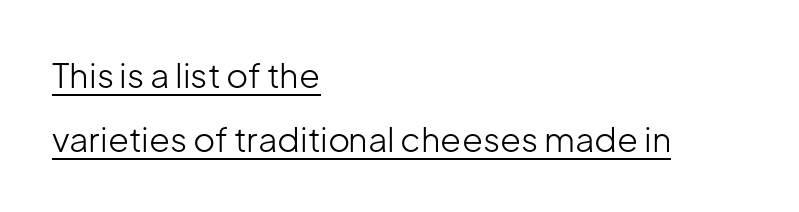
The image shows 34 px light sans-serif type, upright; set left-aligned, line spacing 1.88x, normal letter spacing, underlined; low stroke contrast and a medium x-height.
